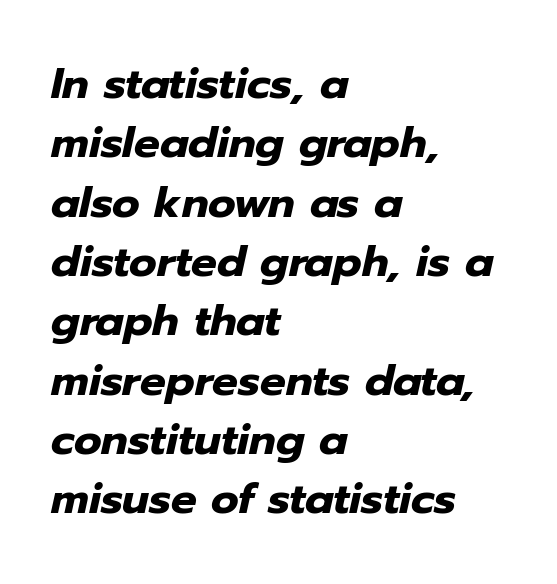
{"italic": "yes", "lean": "right", "slant_degrees": 12, "bold": "yes", "weight": "heavy", "width": "normal", "stroke_contrast": "low", "x_height": "medium", "monospaced": "no", "underline": "no", "align": "left", "line_spacing": "normal", "line_spacing_ratio": 1.38, "letter_spacing": "normal", "letter_spacing_em": 0.0, "glyph_px": 43}
